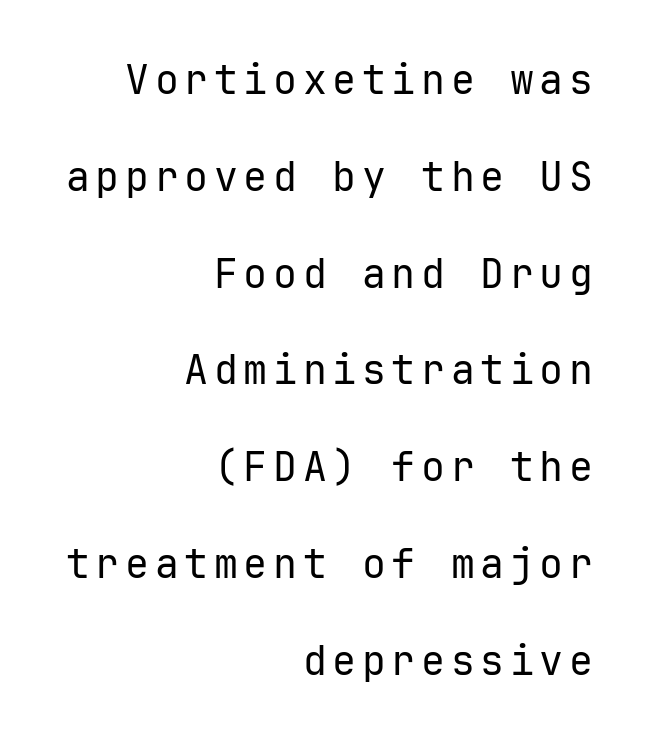
{"serif": "no", "italic": "no", "bold": "no", "weight": "regular", "width": "normal", "stroke_contrast": "low", "x_height": "medium", "underline": "no", "align": "right", "line_spacing": "loose", "line_spacing_ratio": 2.42, "glyph_px": 40}
